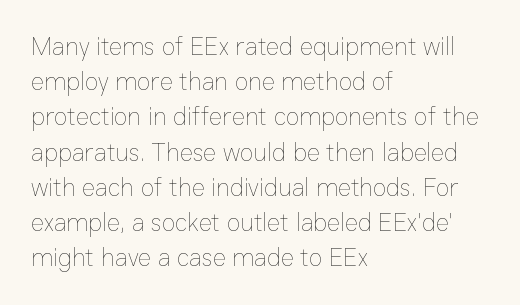
Weight: not bold — regular or lighter. Summary of vertical rhythm: regular, with standard interline spacing. Italic? Not at all — the glyphs are vertical. Words appear dense and cohesive because spacing is normal. Glance below the letters and you will spot only blank space.
